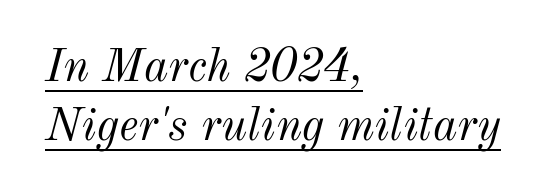
Q: Is the text bold? A: No.
Q: Is the text italic (slanted)? A: Yes, it leans right by about 12 degrees.
Q: Is the text underlined? A: Yes.
Q: How is the paragraph aligned? A: Left-aligned.
Q: Is the spacing between letters normal or unusually wide? A: Normal.
Q: Is the spacing between lines tight, normal or loose? A: Normal.
Q: Width (condensed, normal, or wide)? A: Normal.
Q: Stroke contrast? A: Medium.
Q: x-height? A: Small.
Q: Monospaced? A: No.
